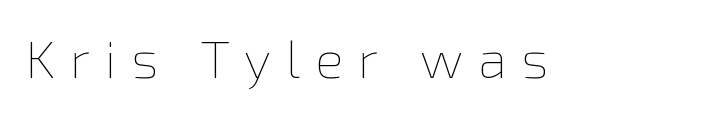
Q: Is the text bold? A: No.
Q: Is the text italic (slanted)? A: No, it is upright.
Q: Is the text underlined? A: No.
Q: Is the spacing between letters normal or unusually wide? A: Unusually wide.
Q: Width (condensed, normal, or wide)? A: Normal.
Q: x-height? A: Medium.
Q: Monospaced? A: No.
